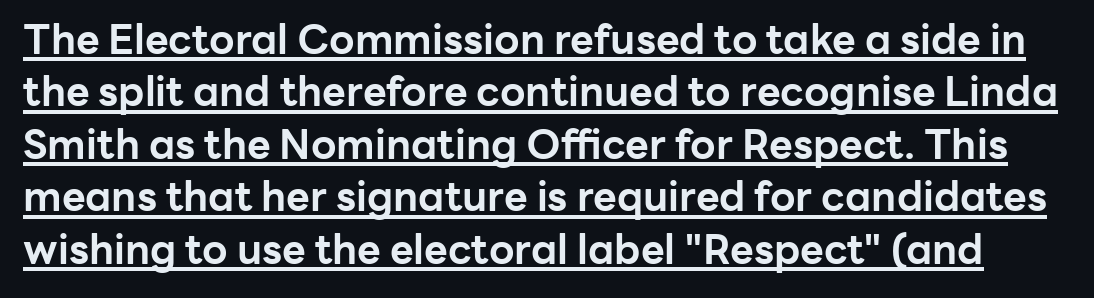
{"serif": "no", "italic": "no", "bold": "yes", "weight": "bold", "width": "normal", "stroke_contrast": "low", "x_height": "medium", "monospaced": "no", "underline": "yes", "line_spacing": "normal", "line_spacing_ratio": 1.28, "letter_spacing": "normal", "letter_spacing_em": 0.0, "glyph_px": 41}
